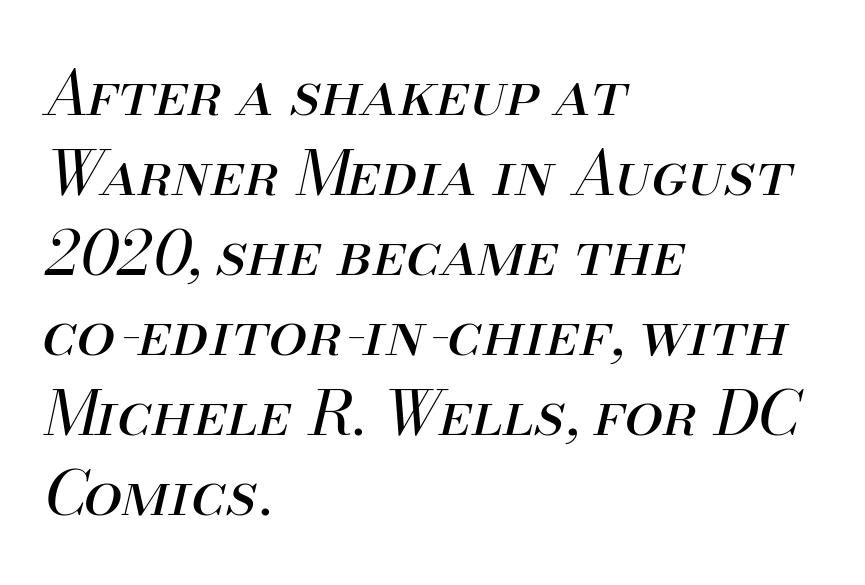
The image shows 62 px regular-weight type, italic (leaning right); set left-aligned, normal line spacing (1.29x), normal letter spacing, not underlined; medium stroke contrast and a small x-height.
